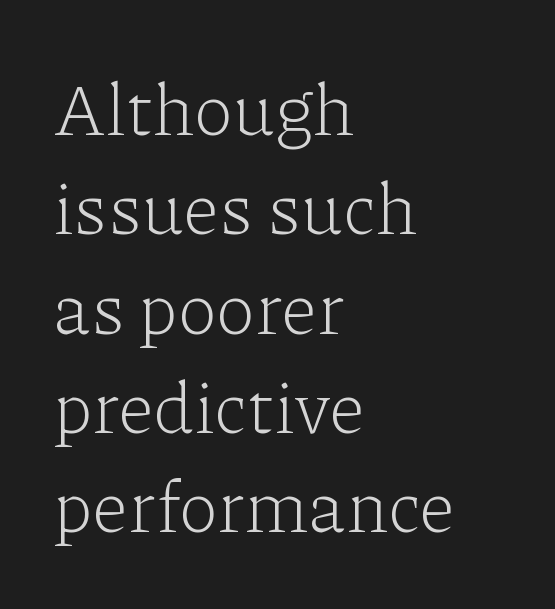
A typesetter would call this leading conventional body-copy spacing. The typeface has the unassuming heft of standard copy or less. These lines are set flush left with a ragged right edge. The letters stand upright; this is a roman face.
